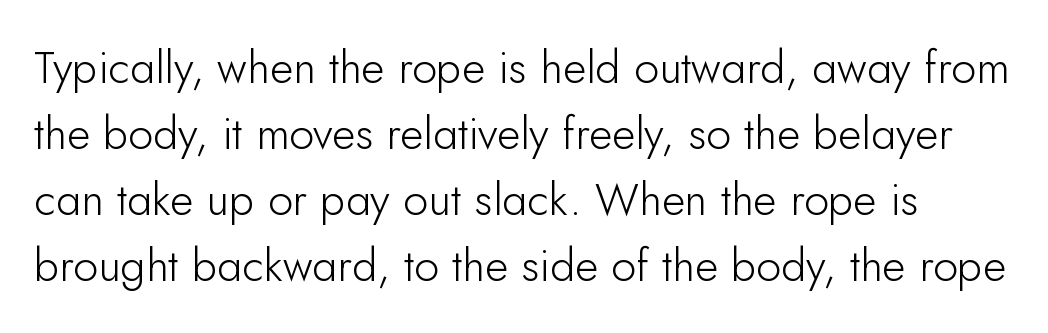
Q: Is the text bold? A: No.
Q: Is the text italic (slanted)? A: No, it is upright.
Q: Is the typeface a serif or a sans-serif typeface? A: Sans-serif.
Q: Is the text underlined? A: No.
Q: Is the spacing between letters normal or unusually wide? A: Normal.
Q: Is the spacing between lines tight, normal or loose? A: Normal.
Q: Width (condensed, normal, or wide)? A: Normal.
Q: Stroke contrast? A: Low.
Q: x-height? A: Small.
Q: Monospaced? A: No.
